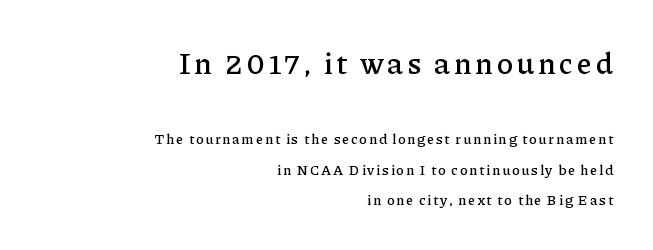
The specimen reads as upright at a glance. Each letter keeps its own natural width here, so spacing adapts to shape. This layout puts the oversized block above and the modest block below. Honestly, there is no underline to notice here at all. The designer dialed line spacing up above the default. The text was rendered using a seriffed face with decorative stroke endings.
